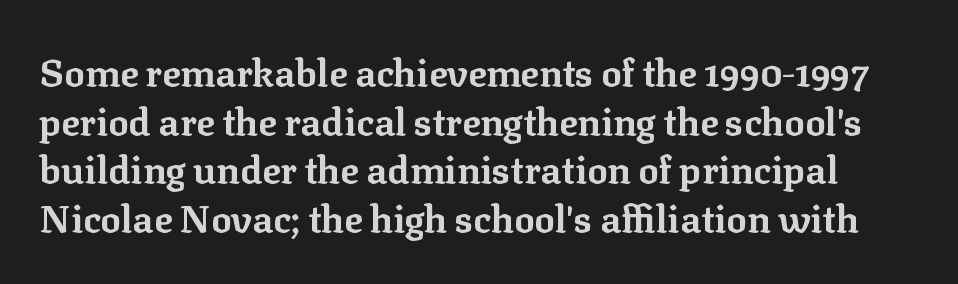
The image shows 38 px bold serif type, upright; set normal line spacing (1.28x), normal letter spacing, not underlined; low stroke contrast and a medium x-height.
